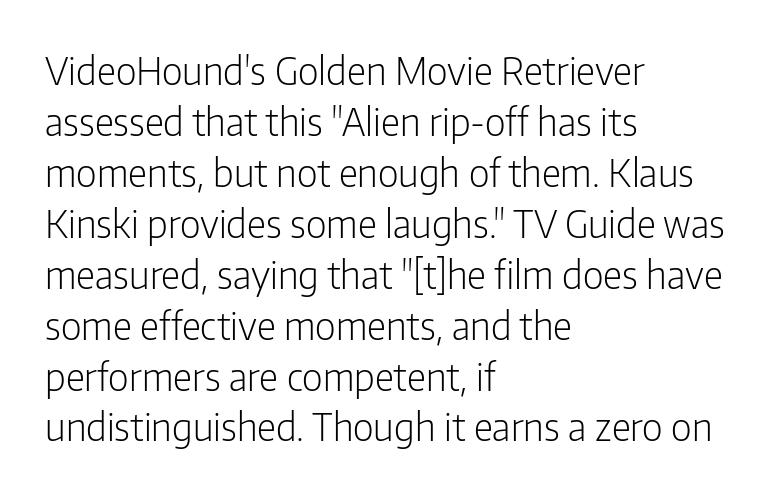
No italicization has been applied; the sample stays upright. Are there feet on the stems? There aren't — it's a sans. Just letters on the line, the space beneath them empty. Do the characters align in a grid? No, the font is proportional.
